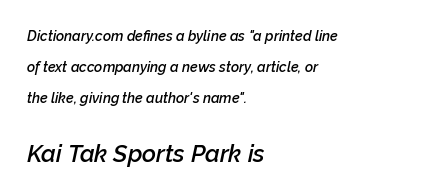
The leading is generous, giving the passage an open texture. There's an unmistakable incline to the writing here. Observe the ordinary spacing: letters are neighbours, not strangers. Two sizes are in play, and the larger belongs to the second block.
